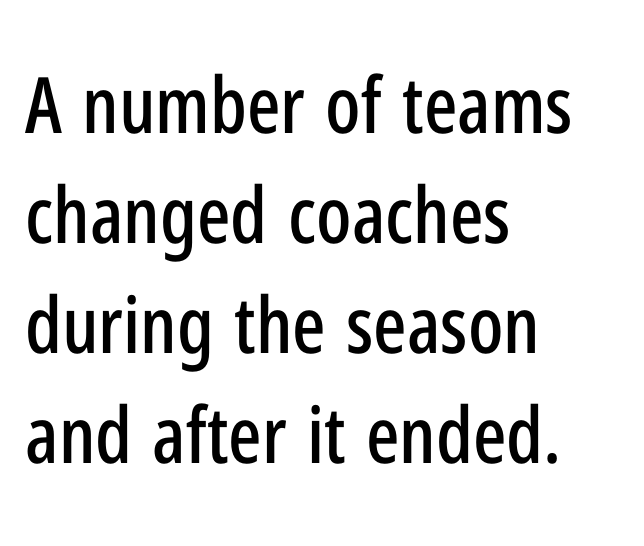
Q: Is the text italic (slanted)? A: No, it is upright.
Q: Is the typeface a serif or a sans-serif typeface? A: Sans-serif.
Q: Is the text underlined? A: No.
Q: How is the paragraph aligned? A: Left-aligned.
Q: Is the spacing between letters normal or unusually wide? A: Normal.
Q: Is the spacing between lines tight, normal or loose? A: Normal.
Q: Width (condensed, normal, or wide)? A: Condensed.
Q: Stroke contrast? A: Low.
Q: x-height? A: Medium.
Q: Monospaced? A: No.
